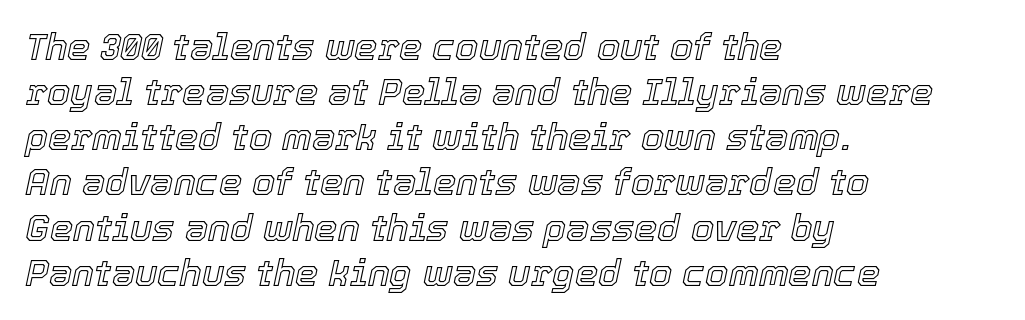
Notice how the stems are inclined rather than vertical — that's the hallmark of italics. Horizontal alignment here is leftward, the default for most running prose. Nobody touched the tracking dial on this one. Letters rest on an invisible, unmarked baseline.
